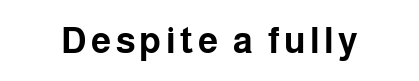
Q: Is the text bold? A: Yes.
Q: Is the text italic (slanted)? A: No, it is upright.
Q: Is the typeface a serif or a sans-serif typeface? A: Sans-serif.
Q: Is the text underlined? A: No.
Q: Width (condensed, normal, or wide)? A: Normal.
Q: Stroke contrast? A: Low.
Q: x-height? A: Medium.
Q: Monospaced? A: No.
